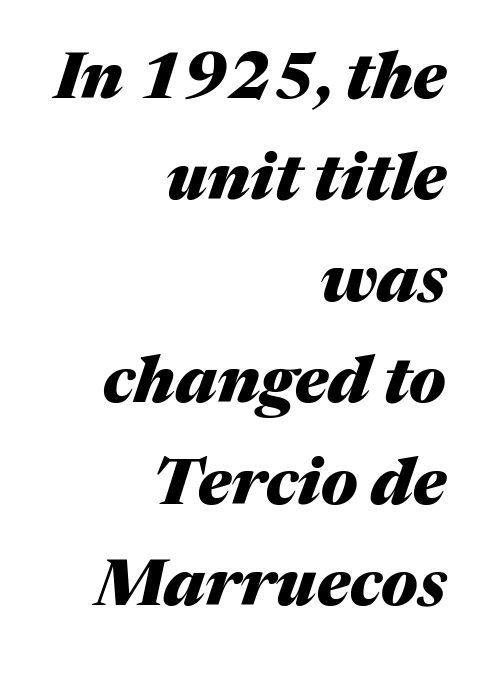
Q: Is the text bold? A: Yes.
Q: Is the text italic (slanted)? A: Yes, it leans right by about 17 degrees.
Q: Is the text underlined? A: No.
Q: How is the paragraph aligned? A: Right-aligned.
Q: Is the spacing between letters normal or unusually wide? A: Normal.
Q: Is the spacing between lines tight, normal or loose? A: Normal.
Q: Width (condensed, normal, or wide)? A: Normal.
Q: Stroke contrast? A: Medium.
Q: x-height? A: Medium.
Q: Monospaced? A: No.
